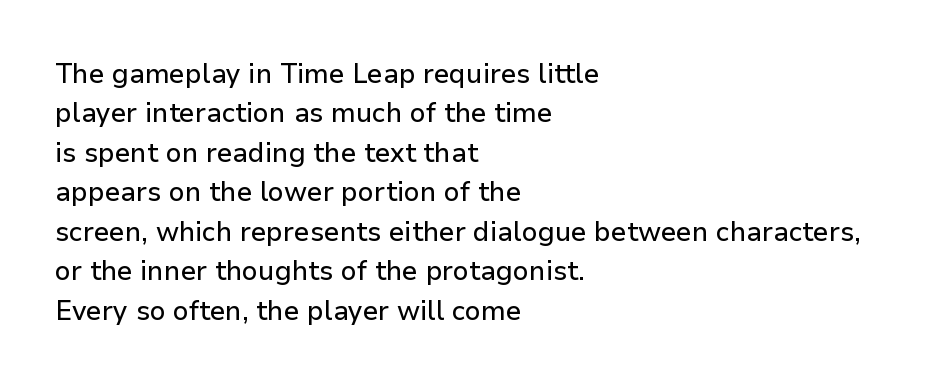
The image shows 27 px text type, upright; set left-aligned, normal line spacing (1.46x), normal letter spacing, not underlined.
